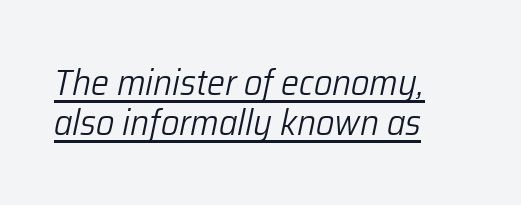
Is the stroke heavy? The answer is a plain regular-or-lighter. Tall strokes in this sample are angled rather than plumb. This block would grow much taller if given ordinary leading; it's compressed now. Decoration check: the copy is underlined. Is this a fixed-width face? No — the glyphs have proportional, varying widths. The face used here is rendered with its standard letterfit.
